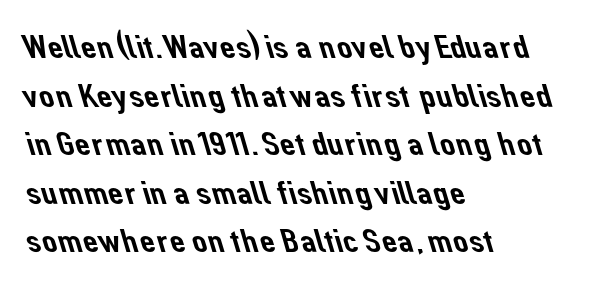
Q: Is the typeface a serif or a sans-serif typeface? A: Sans-serif.
Q: Is the text underlined? A: No.
Q: How is the paragraph aligned? A: Left-aligned.
Q: Is the spacing between letters normal or unusually wide? A: Normal.
Q: Is the spacing between lines tight, normal or loose? A: Normal.
Q: Width (condensed, normal, or wide)? A: Normal.
Q: Stroke contrast? A: Low.
Q: x-height? A: Medium.
Q: Monospaced? A: No.
